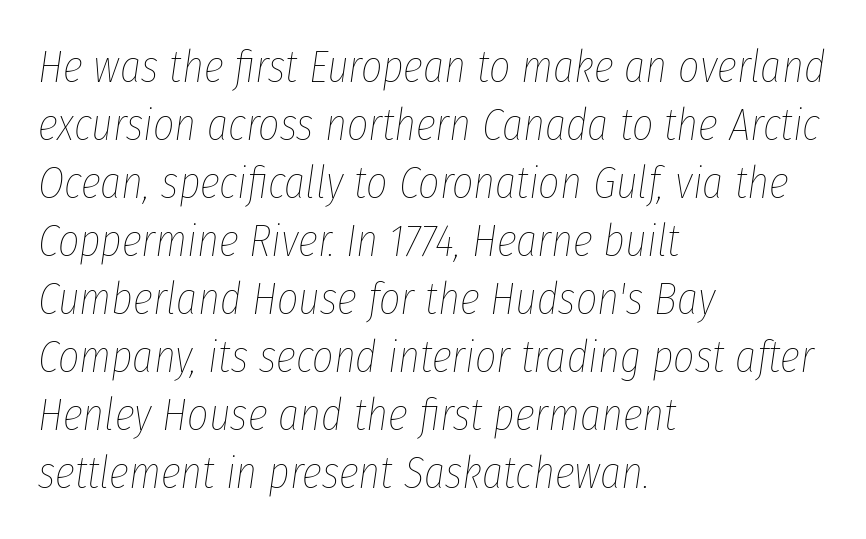
Weight: regular or lighter. Nothing unusual about the tracking: characters are spaced as the font intends. Does the leading feel generous? No, just average. Horizontally, the lines are justified to the leading edge only. The letters advance in unequal steps, a hallmark of proportional type.
